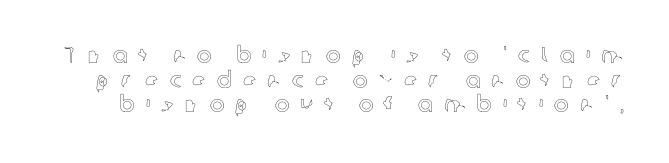
Q: Is the text italic (slanted)? A: No, it is upright.
Q: Is the text underlined? A: No.
Q: Is the spacing between letters normal or unusually wide? A: Unusually wide.
Q: Is the spacing between lines tight, normal or loose? A: Tight.
